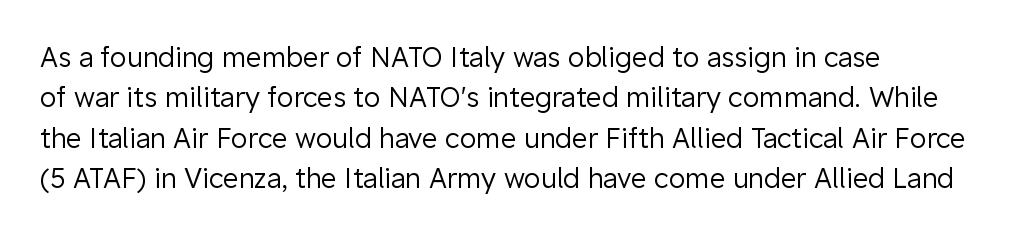
The image shows 27 px text type, upright; set left-aligned, normal line spacing (1.5x), normal letter spacing, not underlined.
